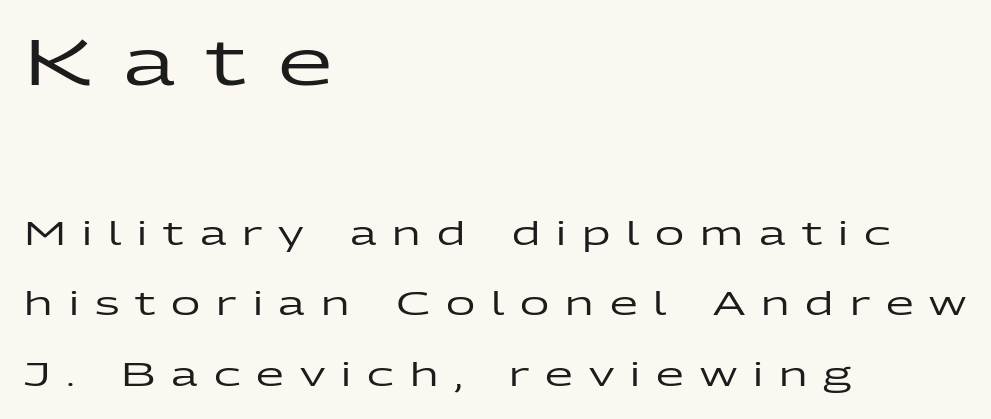
{"serif": "no", "italic": "no", "width": "wide", "stroke_contrast": "low", "x_height": "medium", "monospaced": "no", "underline": "no", "align": "left", "line_spacing": "loose", "line_spacing_ratio": 2.21, "letter_spacing": "wide", "letter_spacing_em": 0.5, "larger_block": "first", "size_ratio": 1.97, "glyph_px": 63}
